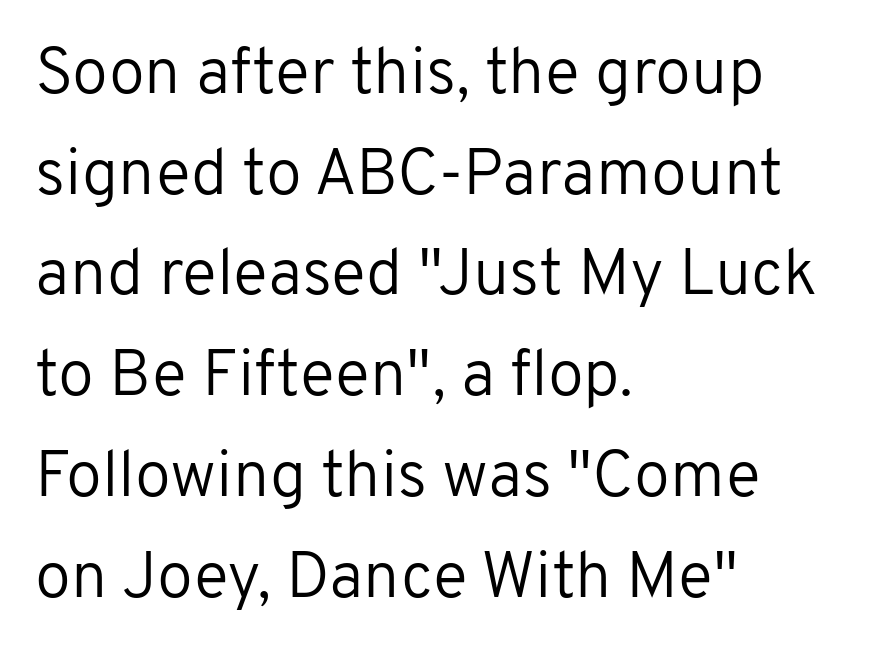
{"serif": "no", "italic": "no", "bold": "no", "weight": "regular", "width": "normal", "stroke_contrast": "low", "x_height": "medium", "monospaced": "no", "underline": "no", "align": "left", "line_spacing": "normal", "line_spacing_ratio": 1.55, "letter_spacing": "normal", "letter_spacing_em": 0.0, "glyph_px": 65}
